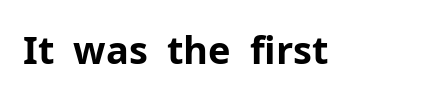
The image shows 38 px bold sans-serif type, upright; set normal letter spacing, not underlined; low stroke contrast and a medium x-height.
